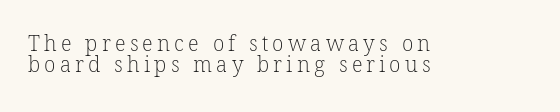
{"bold": "no", "underline": "no", "align": "left", "line_spacing": "tight", "line_spacing_ratio": 1.01, "letter_spacing": "wide", "letter_spacing_em": 0.2, "glyph_px": 21}
